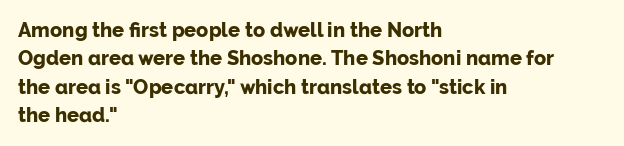
Q: Is the text bold? A: Yes.
Q: Is the text italic (slanted)? A: No, it is upright.
Q: Is the text underlined? A: No.
Q: How is the paragraph aligned? A: Left-aligned.
Q: Is the spacing between letters normal or unusually wide? A: Normal.
Q: Is the spacing between lines tight, normal or loose? A: Normal.
